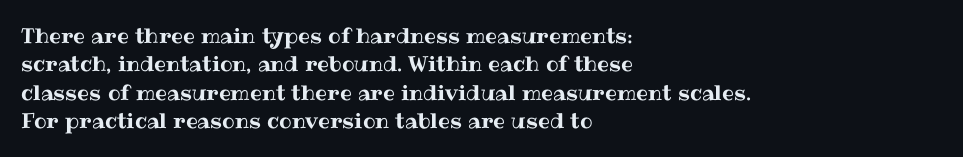
The image shows 21 px text type, upright; set left-aligned, normal line spacing (1.35x), normal letter spacing, not underlined.
